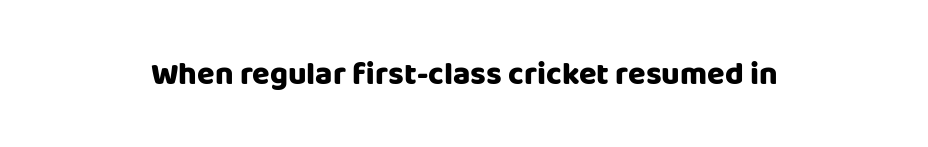
{"serif": "no", "italic": "no", "bold": "yes", "weight": "heavy", "width": "normal", "stroke_contrast": "low", "x_height": "large", "monospaced": "no", "underline": "no", "letter_spacing": "normal", "letter_spacing_em": 0.0, "glyph_px": 32}
